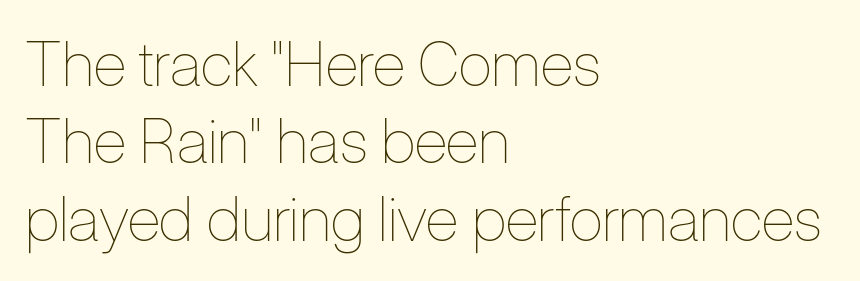
Q: Is the text bold? A: No.
Q: Is the text italic (slanted)? A: No, it is upright.
Q: Is the text underlined? A: No.
Q: How is the paragraph aligned? A: Left-aligned.
Q: Is the spacing between letters normal or unusually wide? A: Normal.
Q: Is the spacing between lines tight, normal or loose? A: Normal.
Q: Width (condensed, normal, or wide)? A: Condensed.
Q: Stroke contrast? A: Low.
Q: x-height? A: Medium.
Q: Monospaced? A: No.
